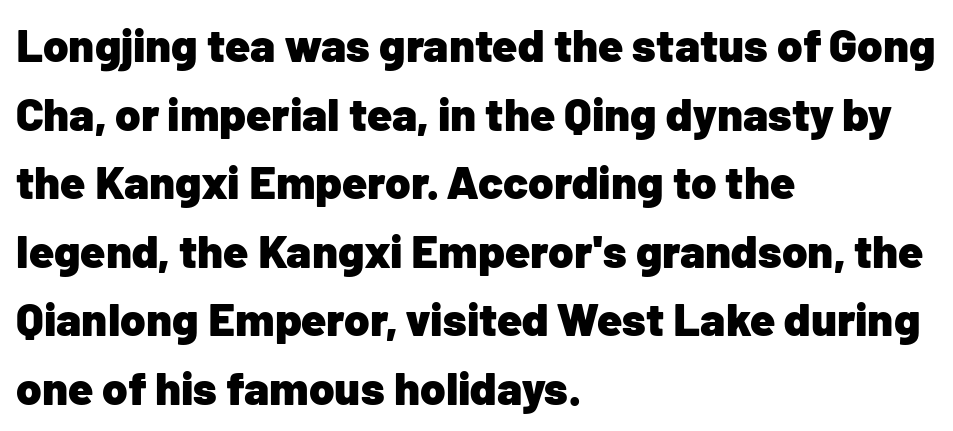
The image shows 46 px heavy sans-serif type, upright; set left-aligned, normal line spacing (1.49x), normal letter spacing, not underlined; low stroke contrast and a medium x-height.
